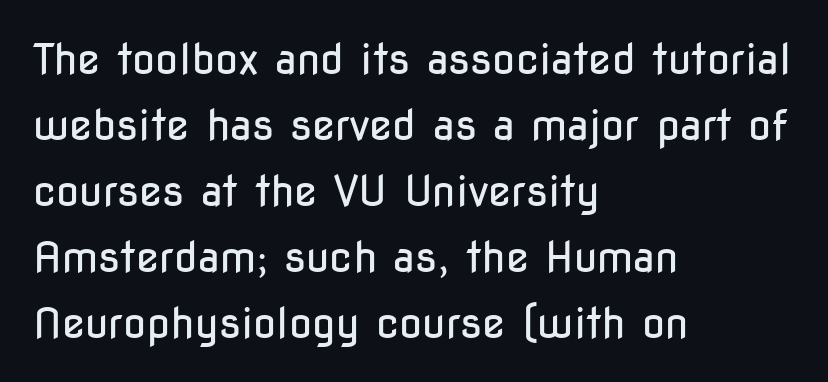
The image shows 42 px regular-weight, condensed sans-serif type, upright; set left-aligned, normal line spacing (1.57x), normal letter spacing, not underlined; low stroke contrast and a medium x-height.
